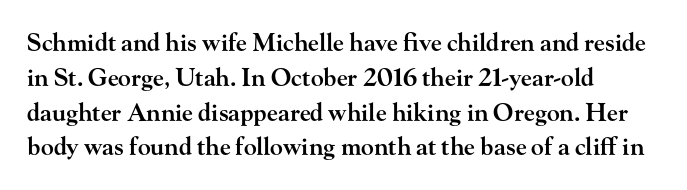
The image shows 24 px text type, upright; set left-aligned, normal line spacing (1.45x), normal letter spacing, not underlined.
